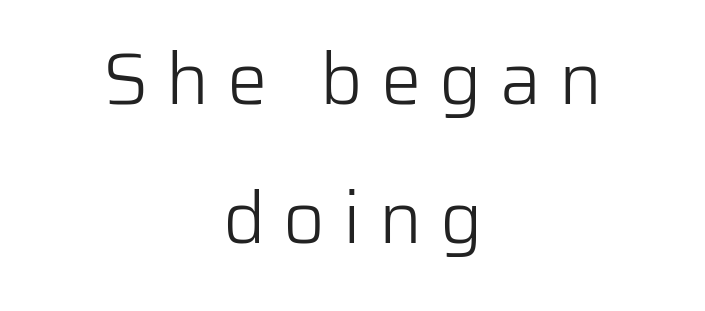
{"serif": "no", "italic": "no", "bold": "no", "weight": "light", "width": "normal", "stroke_contrast": "low", "x_height": "medium", "monospaced": "no", "underline": "no", "align": "center", "line_spacing": "loose", "line_spacing_ratio": 1.93, "letter_spacing": "wide", "letter_spacing_em": 0.25, "glyph_px": 72}
